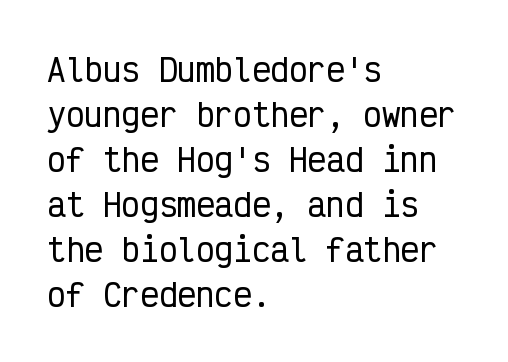
Q: Is the text italic (slanted)? A: No, it is upright.
Q: Is the typeface a serif or a sans-serif typeface? A: Sans-serif.
Q: Is the text underlined? A: No.
Q: How is the paragraph aligned? A: Left-aligned.
Q: Is the spacing between letters normal or unusually wide? A: Normal.
Q: Is the spacing between lines tight, normal or loose? A: Normal.
Q: Width (condensed, normal, or wide)? A: Condensed.
Q: Stroke contrast? A: Low.
Q: x-height? A: Medium.
Q: Monospaced? A: Yes.
